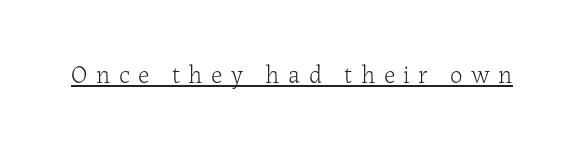
Q: Is the text bold? A: No.
Q: Is the text italic (slanted)? A: No, it is upright.
Q: Is the text underlined? A: Yes.
Q: Is the spacing between letters normal or unusually wide? A: Unusually wide.
